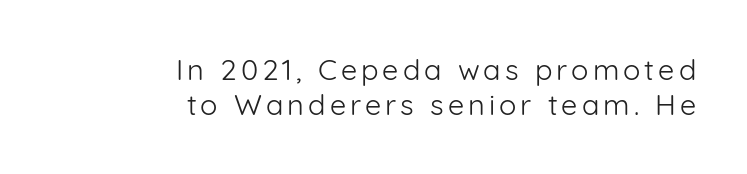
{"serif": "no", "italic": "no", "bold": "no", "weight": "light", "width": "normal", "stroke_contrast": "low", "x_height": "medium", "monospaced": "no", "underline": "no", "align": "right", "line_spacing_ratio": 1.19, "glyph_px": 29}
